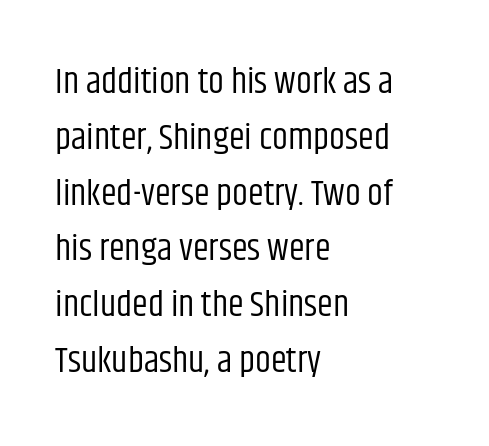
Q: Is the text bold? A: No.
Q: Is the text italic (slanted)? A: No, it is upright.
Q: Is the typeface a serif or a sans-serif typeface? A: Sans-serif.
Q: Is the text underlined? A: No.
Q: How is the paragraph aligned? A: Left-aligned.
Q: Is the spacing between letters normal or unusually wide? A: Normal.
Q: Is the spacing between lines tight, normal or loose? A: Normal.
Q: Width (condensed, normal, or wide)? A: Condensed.
Q: Stroke contrast? A: Low.
Q: x-height? A: Large.
Q: Monospaced? A: No.
